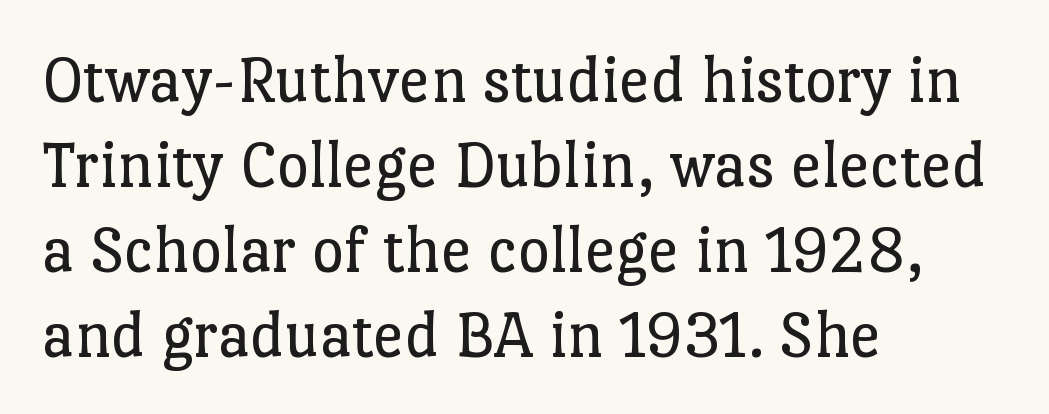
The strokes carry an ordinary text weight at most. A bare baseline throughout the passage. I'd call this a serif setting — the letters wear small feet. Think of a printed novel: that variable character pitch is what you see here. There is no visible air inserted between adjacent glyphs.
